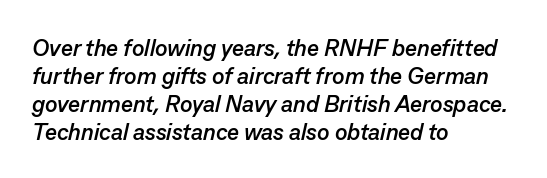
{"italic": "yes", "lean": "right", "slant_degrees": 13, "bold": "yes", "underline": "no", "align": "left", "line_spacing_ratio": 1.22, "letter_spacing": "normal", "letter_spacing_em": 0.0, "glyph_px": 23}
